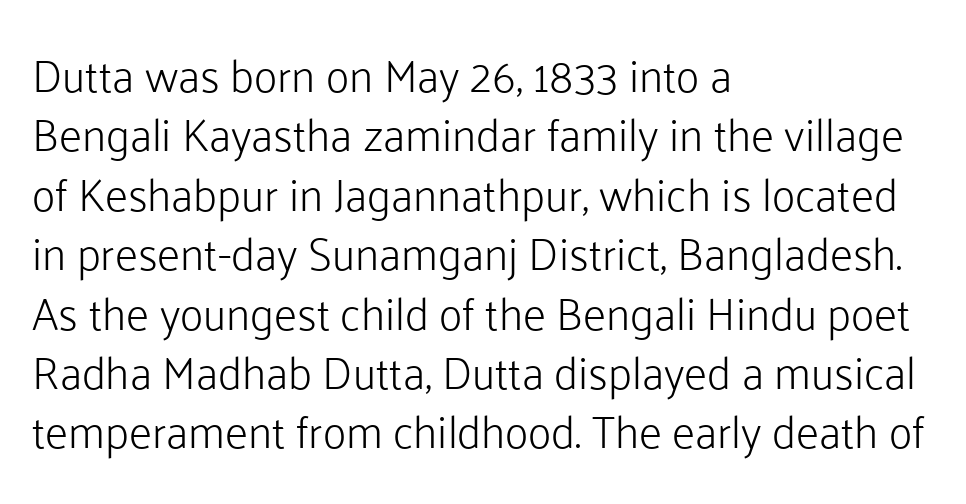
Q: Is the text bold? A: No.
Q: Is the text italic (slanted)? A: No, it is upright.
Q: Is the typeface a serif or a sans-serif typeface? A: Sans-serif.
Q: Is the text underlined? A: No.
Q: How is the paragraph aligned? A: Left-aligned.
Q: Is the spacing between letters normal or unusually wide? A: Normal.
Q: Is the spacing between lines tight, normal or loose? A: Normal.
Q: Width (condensed, normal, or wide)? A: Normal.
Q: Stroke contrast? A: Low.
Q: x-height? A: Medium.
Q: Monospaced? A: No.
